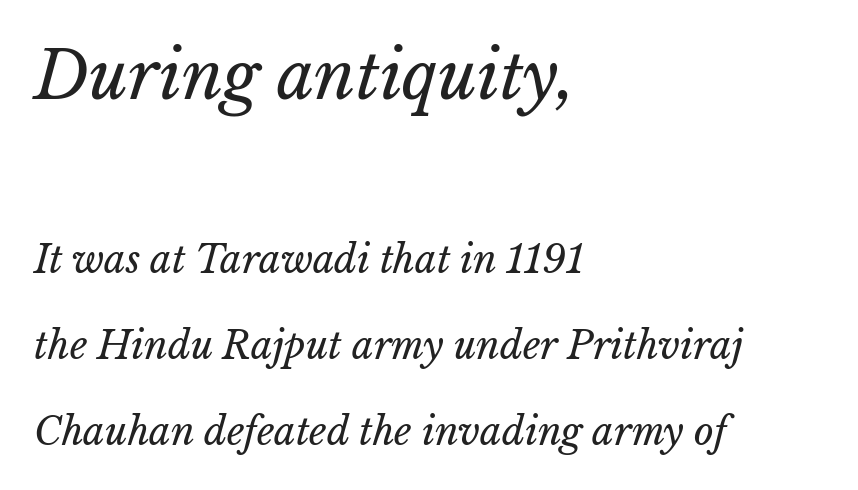
The image shows 66 px regular-weight type; set left-aligned, loose line spacing (2.26x), normal letter spacing, not underlined; the first (top) block is 1.74x larger; low stroke contrast and a medium x-height.
